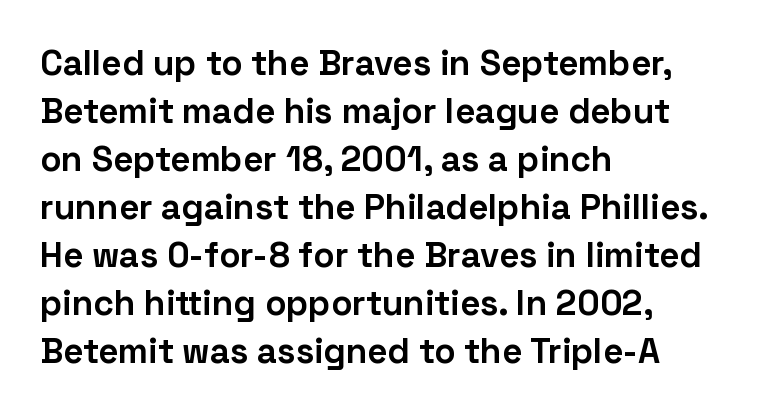
Is the block centered? No — it sits flush against the left margin. Is the type bold? Yes — the strokes are clearly thick and heavy. You can tell from the bare stems that sans-serif type was used. This sample has the flowing, uneven cadence of proportional lettering. The designer left line spacing at the default. Descenders hang freely into open space.
